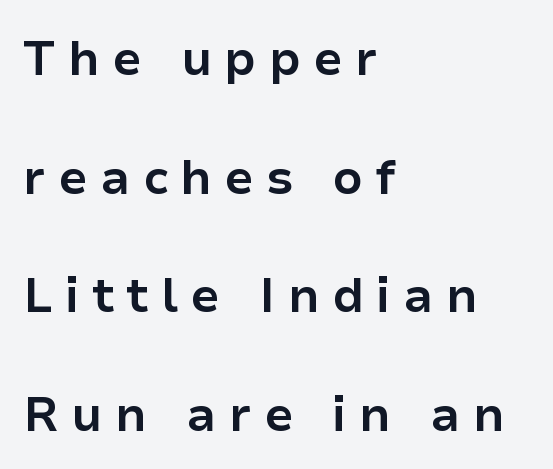
The image shows 48 px bold sans-serif type, upright; set left-aligned, loose line spacing (2.47x), unusually wide letter spacing (+0.26 em), not underlined; low stroke contrast and a medium x-height.
